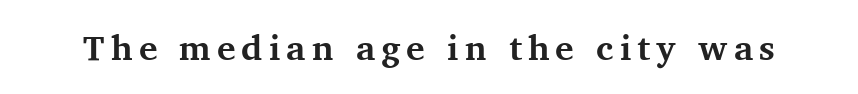
{"serif": "yes", "italic": "no", "bold": "yes", "weight": "bold", "width": "normal", "stroke_contrast": "medium", "x_height": "medium", "monospaced": "no", "underline": "no", "glyph_px": 35}
